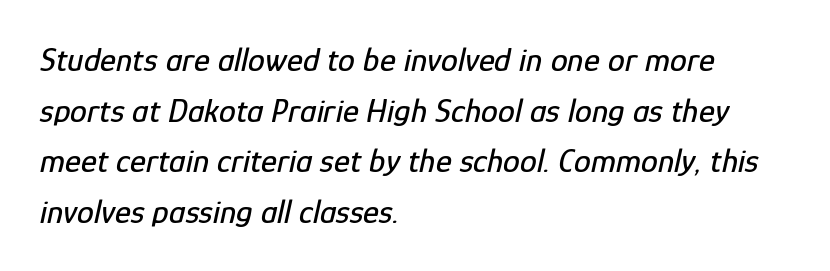
The image shows 34 px condensed type, italic (leaning right); set left-aligned, normal line spacing (1.49x), normal letter spacing, not underlined; low stroke contrast and a medium x-height.
